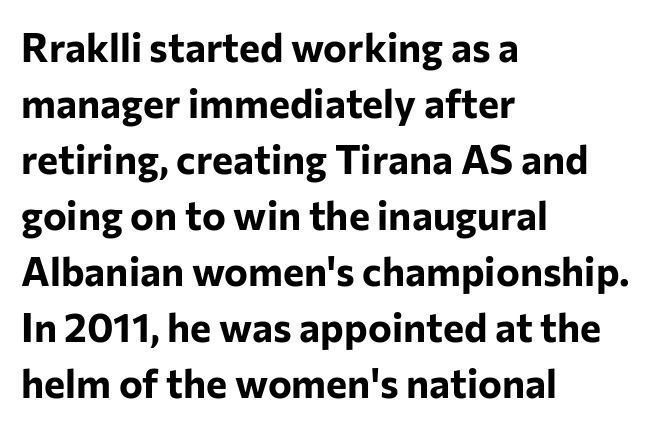
Honestly, the letter spacing is just normal — you wouldn't notice it. The font family rendered here belongs to the sans-serif group. The rendering uses natural spacing where letterforms have individual widths. When letters stand straight like this, we call the style roman or upright. Rule under the text: the space is simply empty. The text block is weighted toward the left margin, trailing off unevenly rightward.
